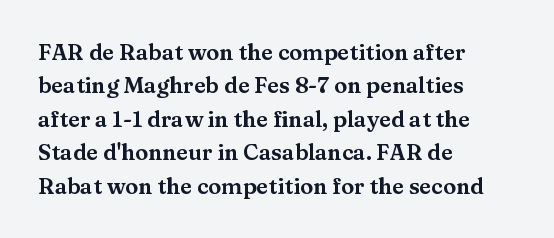
The image shows 22 px text type, upright; set left-aligned, normal line spacing (1.52x), normal letter spacing, not underlined.
